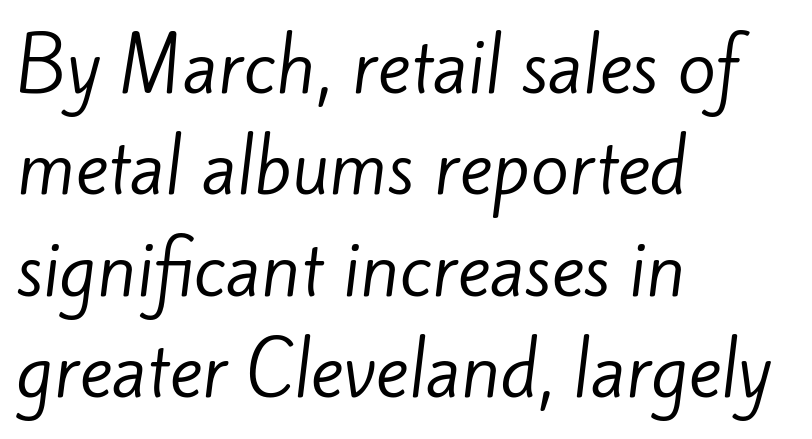
{"serif": "no", "bold": "no", "weight": "regular", "width": "normal", "stroke_contrast": "low", "x_height": "small", "monospaced": "no", "underline": "no", "align": "left", "line_spacing": "normal", "line_spacing_ratio": 1.45, "letter_spacing": "normal", "letter_spacing_em": 0.0, "glyph_px": 70}
